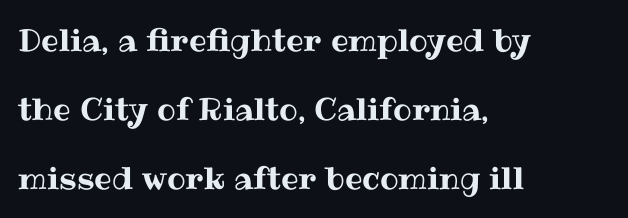
{"italic": "no", "width": "normal", "stroke_contrast": "medium", "x_height": "medium", "monospaced": "no", "underline": "no", "align": "left", "line_spacing": "loose", "line_spacing_ratio": 2.22, "letter_spacing": "normal", "letter_spacing_em": 0.0, "glyph_px": 31}
